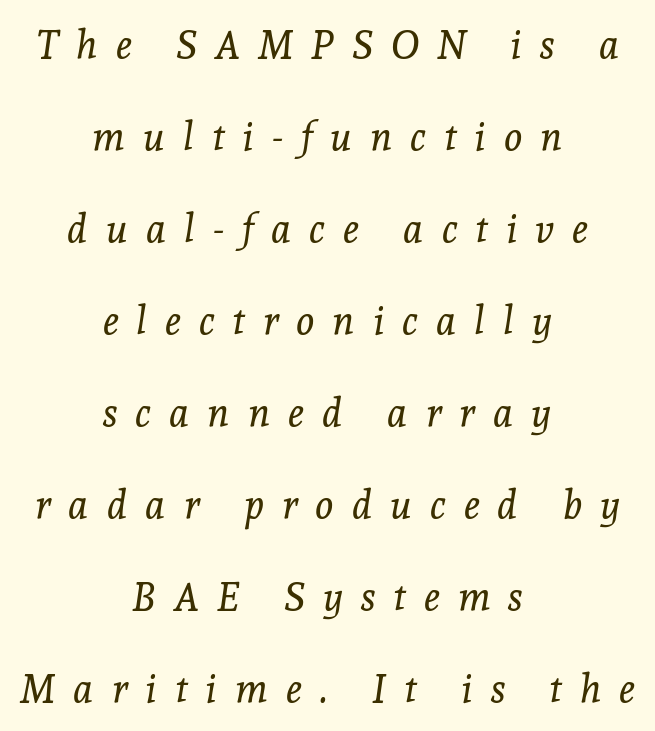
{"serif": "yes", "italic": "yes", "lean": "right", "slant_degrees": 8, "bold": "no", "weight": "regular", "width": "normal", "x_height": "medium", "monospaced": "no", "underline": "no", "align": "center", "line_spacing": "loose", "line_spacing_ratio": 2.36, "letter_spacing": "wide", "letter_spacing_em": 0.46, "glyph_px": 39}
